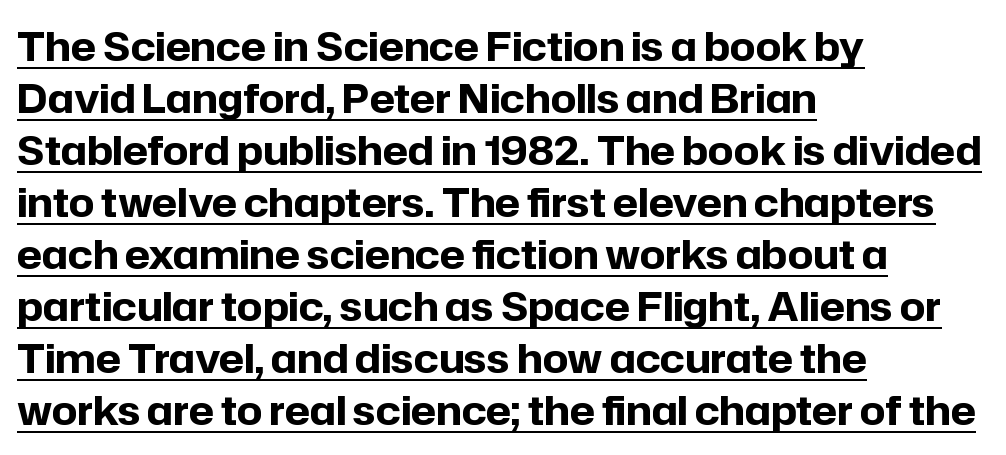
Vertically, the passage feels balanced, rows spaced as you'd expect. Nothing unusual about the tracking: characters are spaced as the font intends. Every letter is thick-stroked: bold, no question. Where is the straight margin? On the left.
